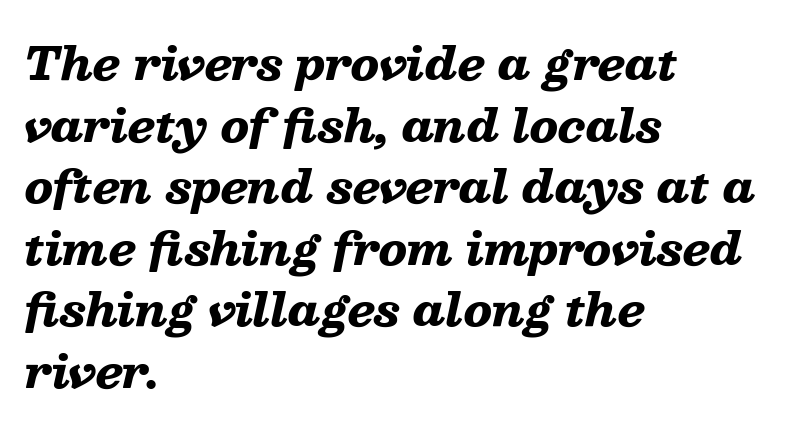
{"italic": "yes", "lean": "right", "slant_degrees": 13, "bold": "yes", "weight": "heavy", "width": "wide", "stroke_contrast": "low", "x_height": "medium", "monospaced": "no", "underline": "no", "align": "left", "line_spacing": "normal", "line_spacing_ratio": 1.4, "letter_spacing": "normal", "letter_spacing_em": 0.0, "glyph_px": 44}
